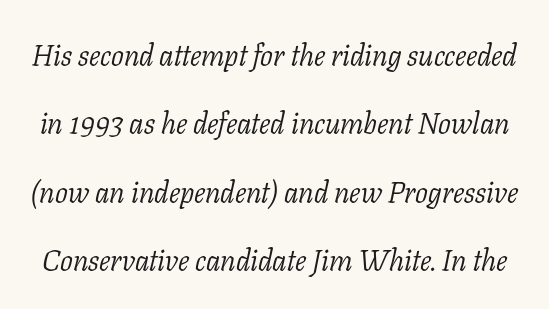
{"serif": "yes", "italic": "yes", "lean": "right", "slant_degrees": 11, "bold": "no", "weight": "light", "width": "normal", "stroke_contrast": "low", "x_height": "medium", "monospaced": "no", "underline": "no", "line_spacing": "loose", "line_spacing_ratio": 2.28, "letter_spacing": "normal", "letter_spacing_em": 0.0, "glyph_px": 30}
